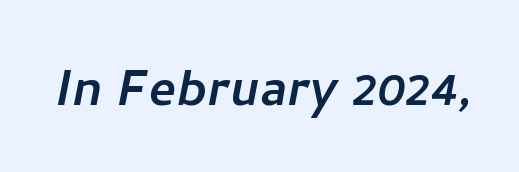
{"serif": "no", "width": "normal", "stroke_contrast": "low", "x_height": "medium", "monospaced": "no", "underline": "no", "letter_spacing": "normal", "letter_spacing_em": 0.0, "glyph_px": 64}
